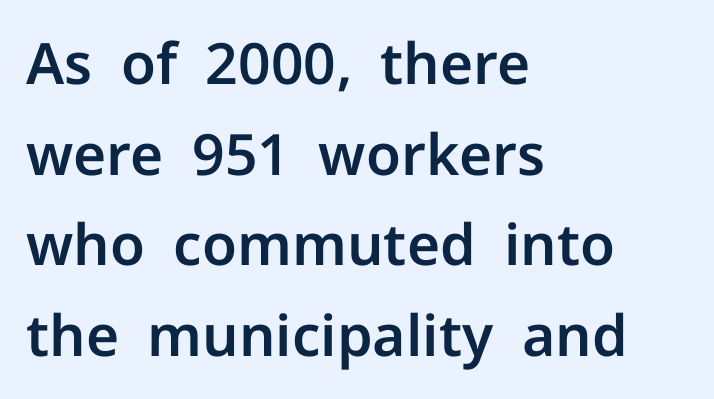
Q: Is the text italic (slanted)? A: No, it is upright.
Q: Is the typeface a serif or a sans-serif typeface? A: Sans-serif.
Q: Is the text underlined? A: No.
Q: How is the paragraph aligned? A: Left-aligned.
Q: Is the spacing between letters normal or unusually wide? A: Normal.
Q: Is the spacing between lines tight, normal or loose? A: Normal.
Q: Width (condensed, normal, or wide)? A: Normal.
Q: Stroke contrast? A: Low.
Q: x-height? A: Medium.
Q: Monospaced? A: No.
